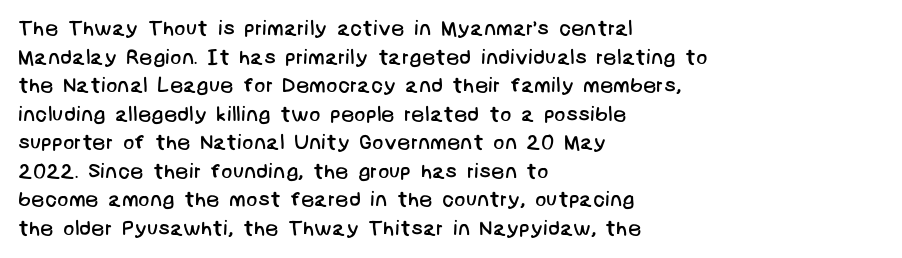
The designer left line spacing at the default. A typesetter would call this zero additional tracking. Nothing heavy about these letters — not bold at all. The passage is arranged the way most books set body copy — flush left.
